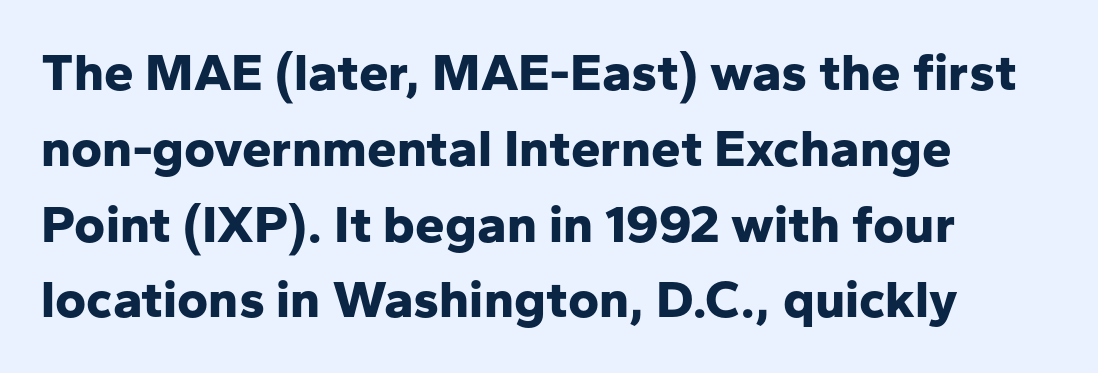
The image shows 53 px bold sans-serif type, upright; set left-aligned, normal line spacing (1.43x), normal letter spacing, not underlined; low stroke contrast and a medium x-height.
